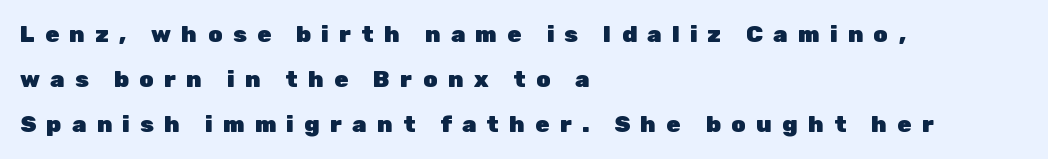
The image shows 23 px bold type, upright; set left-aligned, loose line spacing (1.96x), unusually wide letter spacing (+0.45 em), not underlined.
